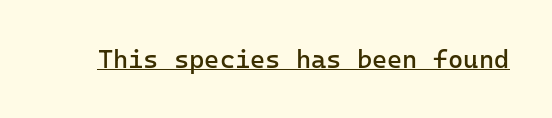
The image shows 26 px text type, upright; set normal letter spacing, underlined.
